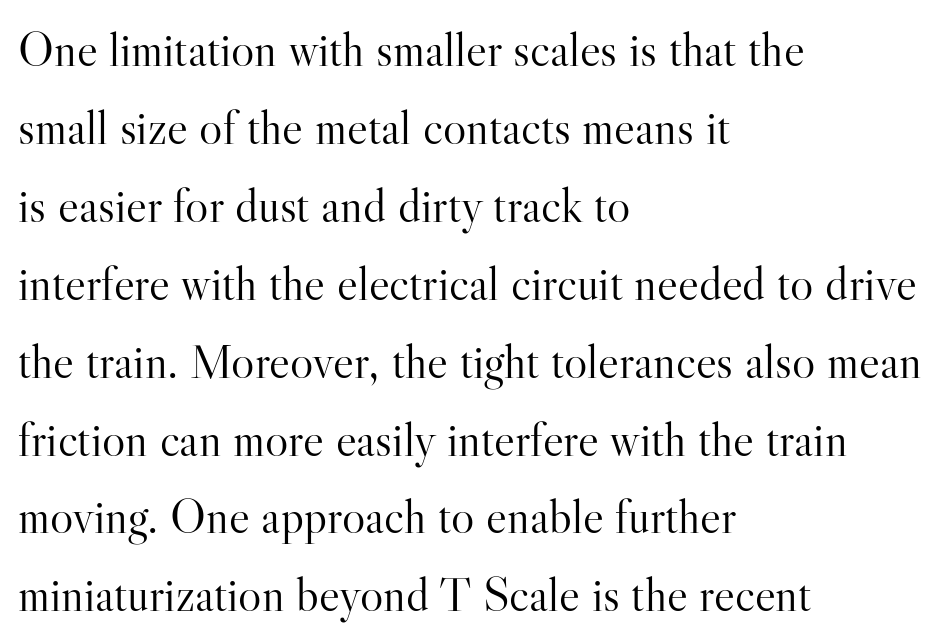
Q: Is the text bold? A: No.
Q: Is the text italic (slanted)? A: No, it is upright.
Q: Is the typeface a serif or a sans-serif typeface? A: Serif.
Q: Is the text underlined? A: No.
Q: How is the paragraph aligned? A: Left-aligned.
Q: Is the spacing between letters normal or unusually wide? A: Normal.
Q: Is the spacing between lines tight, normal or loose? A: Normal.
Q: Width (condensed, normal, or wide)? A: Normal.
Q: Stroke contrast? A: High.
Q: x-height? A: Small.
Q: Monospaced? A: No.
